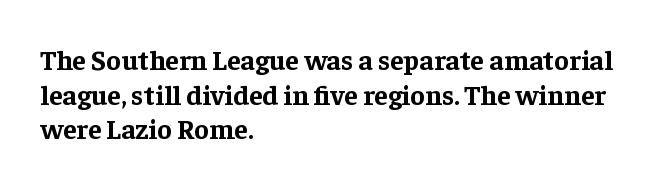
Q: Is the text bold? A: Yes.
Q: Is the text italic (slanted)? A: No, it is upright.
Q: Is the typeface a serif or a sans-serif typeface? A: Serif.
Q: Is the text underlined? A: No.
Q: How is the paragraph aligned? A: Left-aligned.
Q: Is the spacing between letters normal or unusually wide? A: Normal.
Q: Width (condensed, normal, or wide)? A: Normal.
Q: Stroke contrast? A: Low.
Q: x-height? A: Medium.
Q: Monospaced? A: No.
